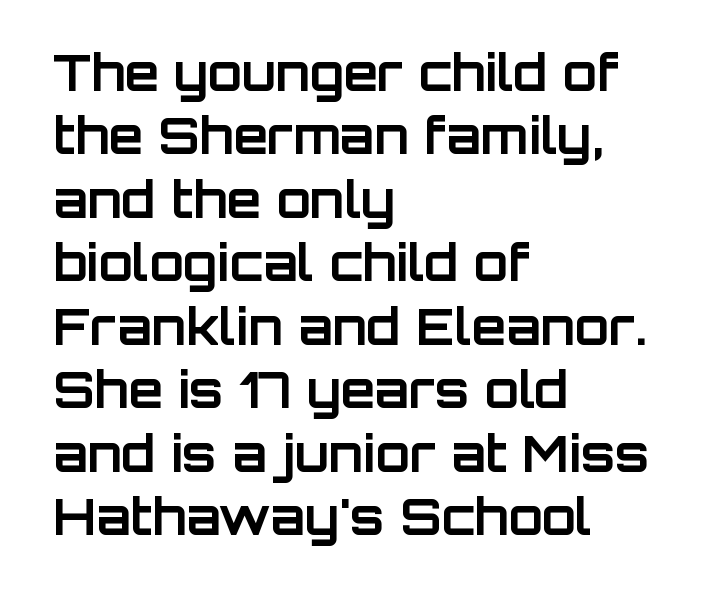
Baseline-to-baseline distance is the conventional proportion of letter height. The typesetting leans heavy: a genuine bold. Standard letterfit; no display-style spreading of the glyphs. The letters carry no serifs — their stems end cleanly without finishing strokes. Rendered with straight, roman letterforms. Each letter keeps its own natural width here, so spacing adapts to shape.
